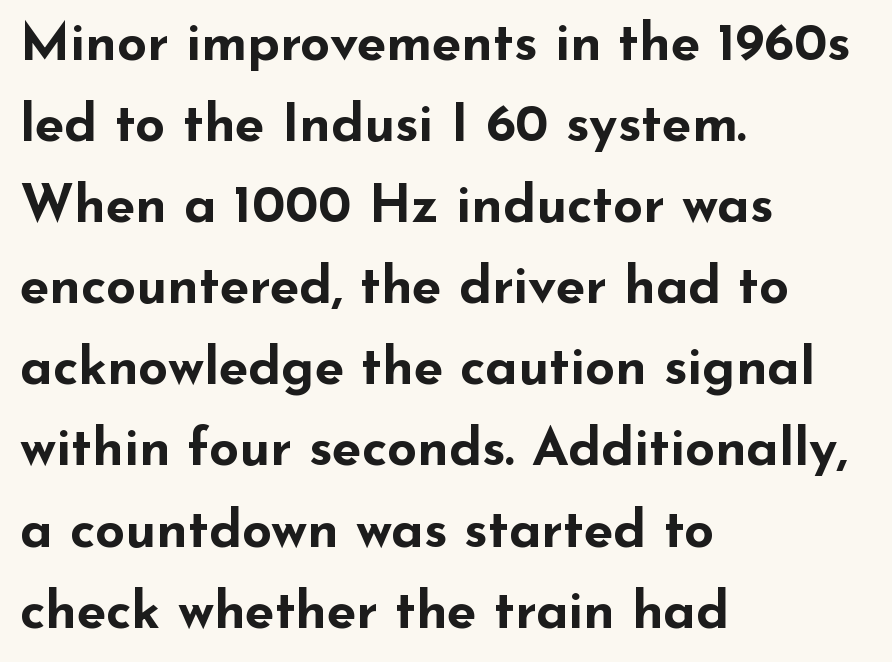
A normal amount of white space separates one row of letters from the next. Horizontal alignment here is leftward, the default for most running prose. Letterform terminals end flat and unadorned throughout the passage. Tall strokes in this sample are plumb rather than angled. Descender tails drop into unmarked territory.
